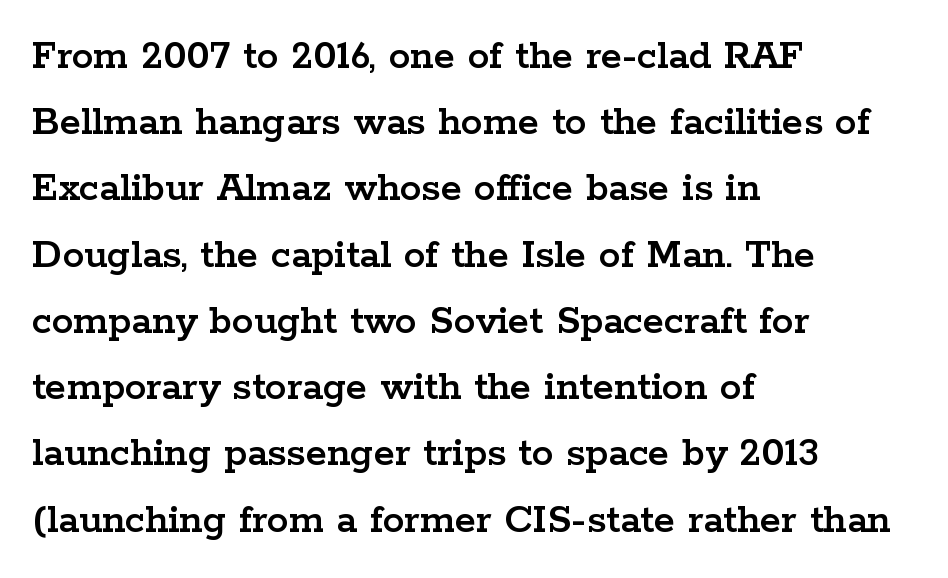
A typesetter would label this face a serif. Normally led — the rows are evenly, conventionally spaced. A typesetter would call this proportional, since set widths differ per character. Unlike italic type, these characters show no tilt at all. Compared with typical body copy, the letter spacing here is the same.
